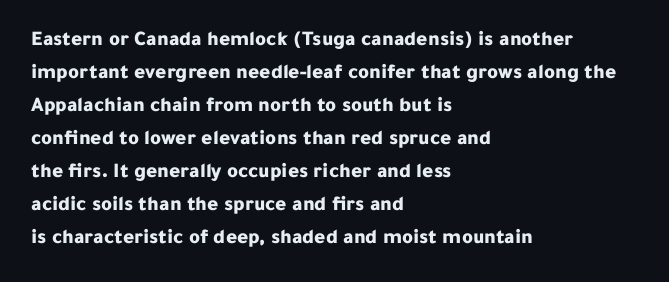
The sample has been set heavy, in full bold. Any mark beneath the type? The region is blank. The ragged edge is on the right, which tells us the setting is flush left. This sample uses plain, unmodified letter spacing. Posture: vertical. Does the leading feel generous? No, just average.
